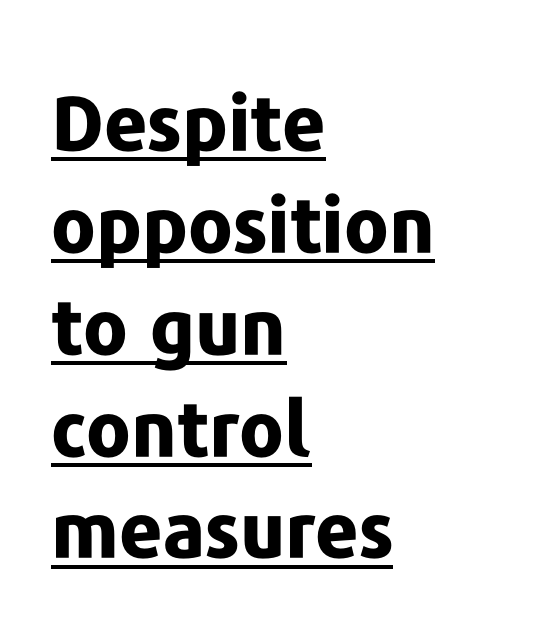
The image shows 76 px bold sans-serif type, upright; set left-aligned, normal line spacing (1.34x), normal letter spacing, underlined; low stroke contrast and a medium x-height.
